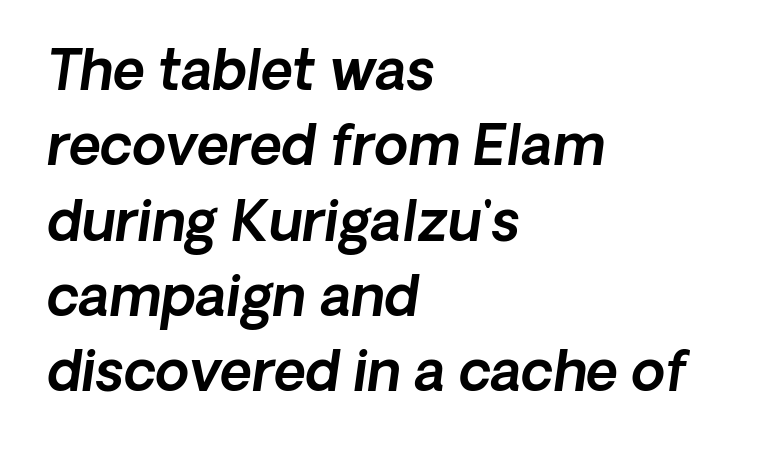
Teacher's note: observe the even left margin — that is flush-left alignment. The rendering applies a slant to the glyphs. Spacing verdict: proportional, widths tailored to each character. Rows of type keep a routine distance in the vertical direction. Has an underline been added? It has not.
